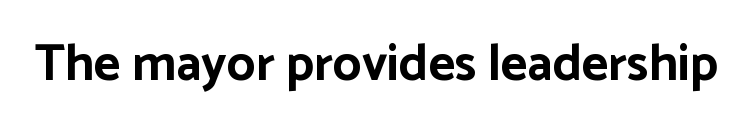
{"serif": "no", "italic": "no", "bold": "yes", "weight": "bold", "width": "normal", "stroke_contrast": "low", "x_height": "medium", "monospaced": "no", "underline": "no", "letter_spacing": "normal", "letter_spacing_em": 0.0, "glyph_px": 51}
